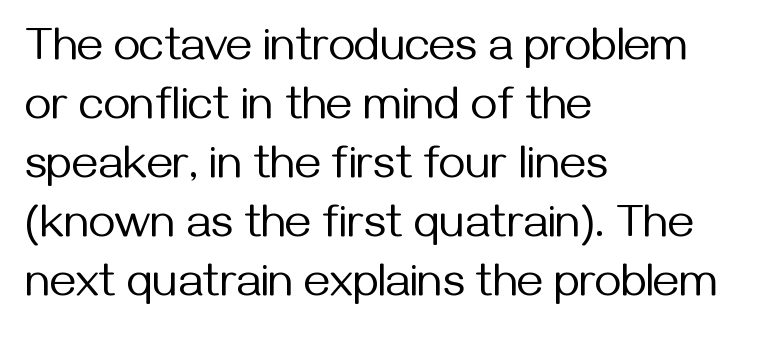
{"serif": "no", "italic": "no", "bold": "no", "weight": "regular", "width": "normal", "stroke_contrast": "medium", "x_height": "medium", "monospaced": "no", "underline": "no", "align": "left", "line_spacing": "normal", "line_spacing_ratio": 1.28, "letter_spacing": "normal", "letter_spacing_em": 0.0, "glyph_px": 46}
